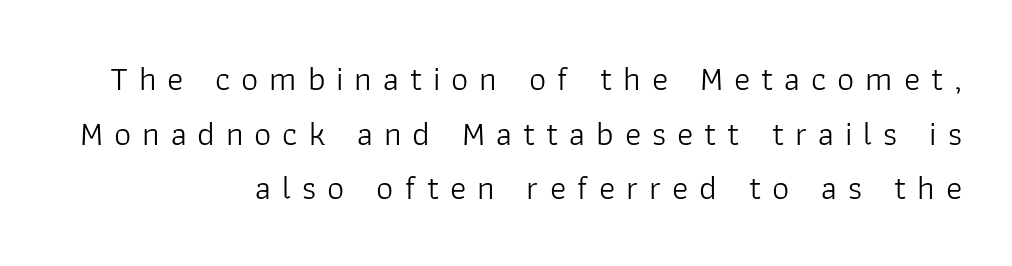
Descenders are the only things crossing below the line. The font is comparable to plain body text, perhaps lighter. These lines have a slow, spaced-out rhythm from letter to letter. The characters display no serif detailing; their extremities are plain. Do the characters align in a grid? No, the font is proportional. The compositor pushed each line to the right boundary.
